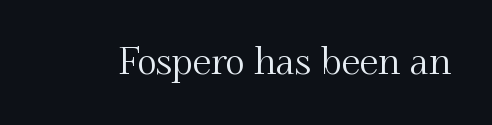
The image shows 37 px serif type, upright; set normal letter spacing, not underlined; medium stroke contrast and a small x-height.
